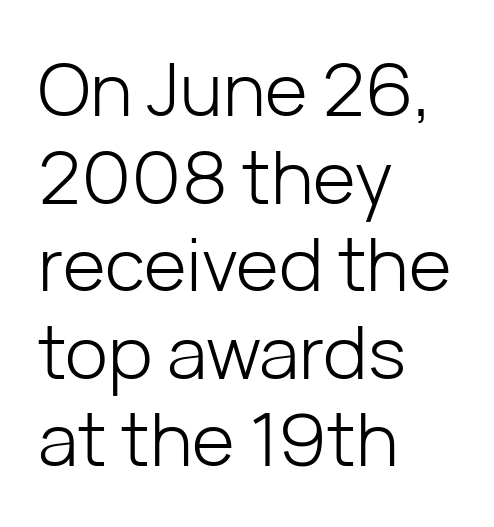
Q: Is the text bold? A: No.
Q: Is the text italic (slanted)? A: No, it is upright.
Q: Is the typeface a serif or a sans-serif typeface? A: Sans-serif.
Q: Is the text underlined? A: No.
Q: How is the paragraph aligned? A: Left-aligned.
Q: Is the spacing between letters normal or unusually wide? A: Normal.
Q: Width (condensed, normal, or wide)? A: Normal.
Q: Stroke contrast? A: Low.
Q: x-height? A: Medium.
Q: Monospaced? A: No.
